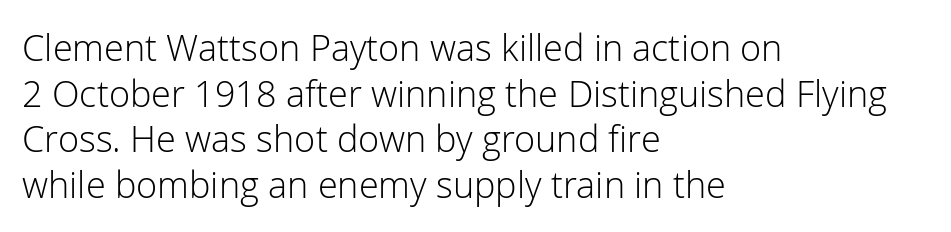
The cut favours lightness, reaching ordinary text weight at its darkest. Think of a printed novel: that variable character pitch is what you see here. The passage is arranged the way most books set body copy — flush left. This rendering features lettering with no underline.
